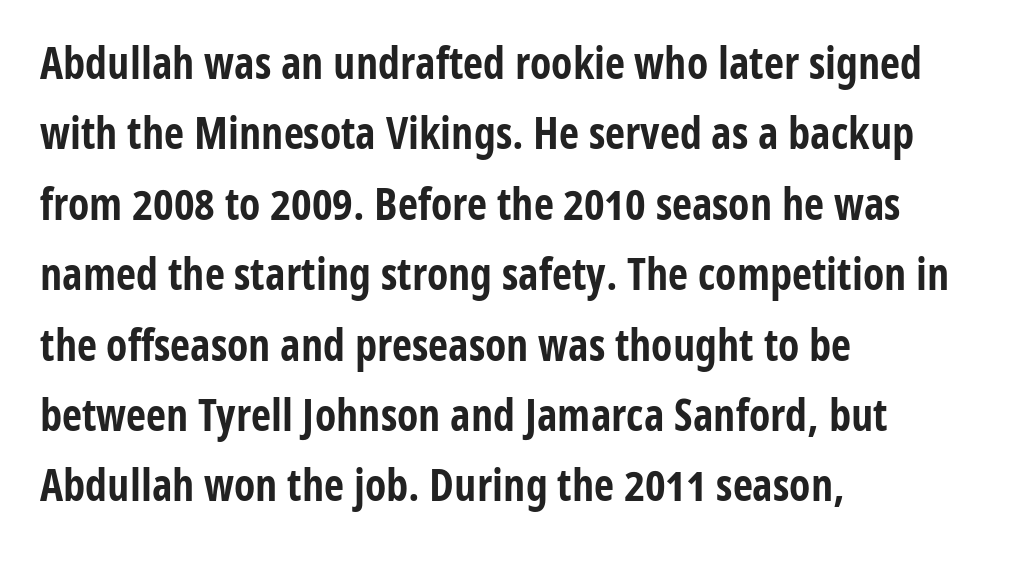
Horizontal bands of white between lines are of average thickness. The foot of each line stays bare and open. Characters follow at the spacing the type designer built in. Strokes here are thick enough to call this a true bold. Characters remain perfectly vertical along every line.
